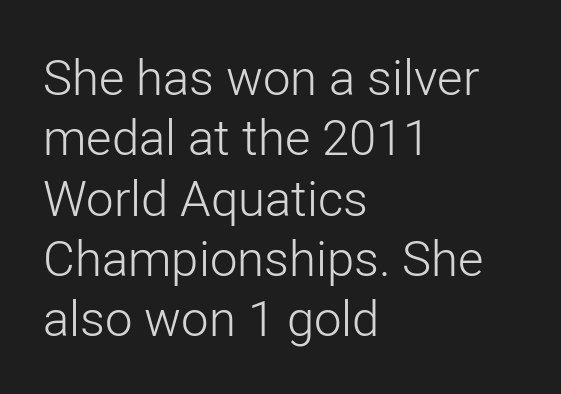
The image shows 49 px light sans-serif type, upright; set left-aligned, line spacing 1.23x, normal letter spacing, not underlined; low stroke contrast and a medium x-height.
